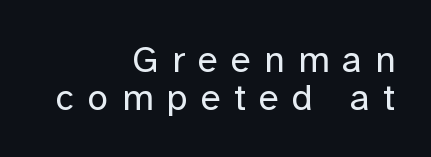
The image shows 37 px regular-weight sans-serif type, upright; set right-aligned, tight line spacing (1.02x), unusually wide letter spacing (+0.36 em), not underlined; low stroke contrast and a medium x-height.
